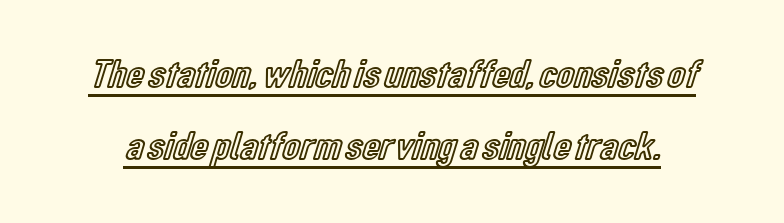
The image shows 40 px condensed type; set line spacing 1.81x, normal letter spacing, underlined; a medium x-height.
